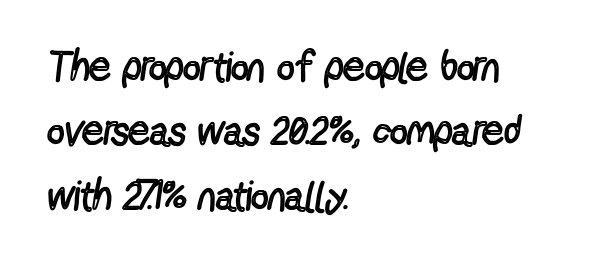
What kind of face is this? One without serifs — a sans. Interline gaps are of average width in this sample. One-word summary of the alignment: left. Spacing verdict: proportional, widths tailored to each character. The letterforms sit at book weight or below.
